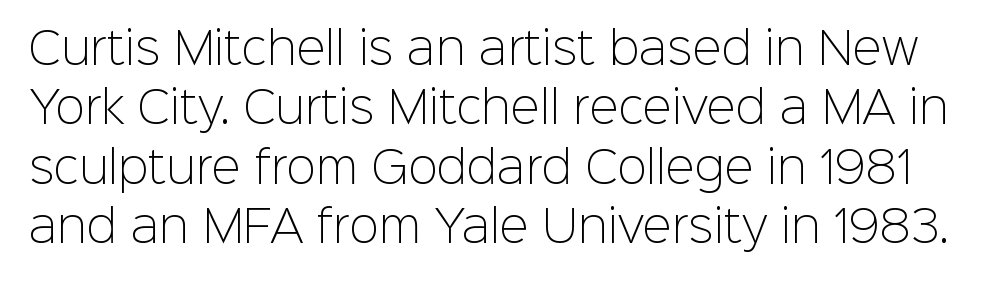
{"serif": "no", "italic": "no", "bold": "no", "weight": "light", "width": "normal", "stroke_contrast": "low", "x_height": "medium", "monospaced": "no", "underline": "no", "line_spacing": "normal", "line_spacing_ratio": 1.35, "letter_spacing": "normal", "letter_spacing_em": 0.0, "glyph_px": 44}
